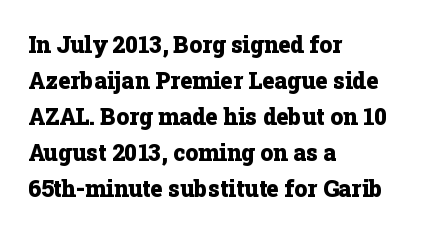
The line-height multiplier appears to be the usual default. Plain, unruled lines of type. The type is set solid horizontally, with unmodified tracking. Horizontal alignment here is leftward, the default for most running prose. Does the weight exceed regular? Yes, all the way to bold.
